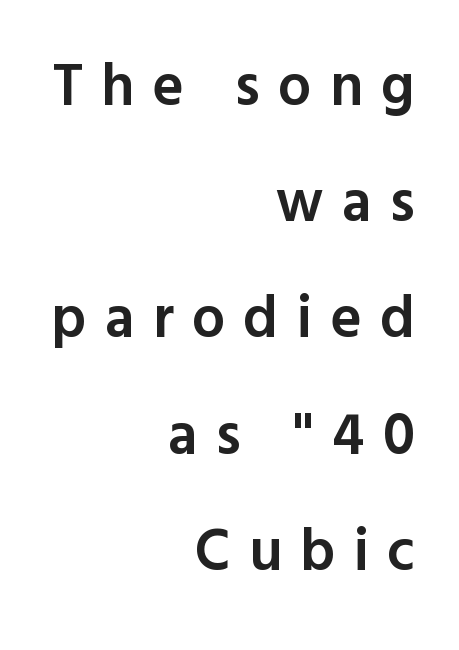
{"serif": "no", "italic": "no", "bold": "semi", "weight": "semibold", "width": "normal", "x_height": "medium", "monospaced": "no", "underline": "no", "align": "right", "line_spacing": "loose", "line_spacing_ratio": 1.97, "letter_spacing": "wide", "letter_spacing_em": 0.31, "glyph_px": 59}
